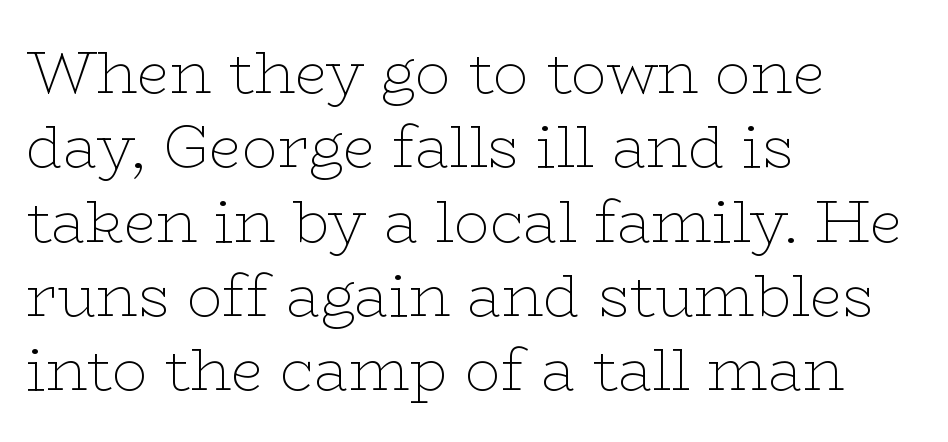
Q: Is the text bold? A: No.
Q: Is the text italic (slanted)? A: No, it is upright.
Q: Is the typeface a serif or a sans-serif typeface? A: Serif.
Q: Is the text underlined? A: No.
Q: How is the paragraph aligned? A: Left-aligned.
Q: Is the spacing between letters normal or unusually wide? A: Normal.
Q: Is the spacing between lines tight, normal or loose? A: Normal.
Q: Width (condensed, normal, or wide)? A: Wide.
Q: Stroke contrast? A: Low.
Q: x-height? A: Medium.
Q: Monospaced? A: No.
